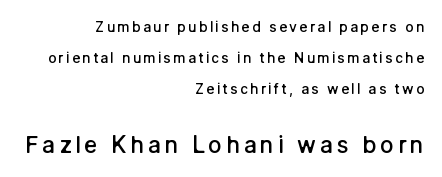
{"italic": "no", "bold": "semi", "underline": "no", "align": "right", "line_spacing": "loose", "line_spacing_ratio": 2.22, "larger_block": "second", "size_ratio": 1.64, "glyph_px": 23}
